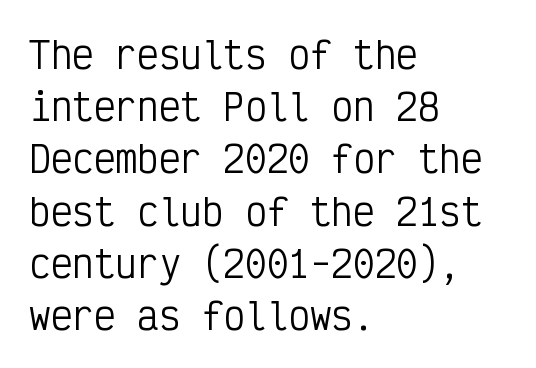
{"serif": "no", "italic": "no", "bold": "no", "weight": "regular", "width": "condensed", "stroke_contrast": "low", "x_height": "medium", "monospaced": "yes", "underline": "no", "align": "left", "line_spacing": "normal", "line_spacing_ratio": 1.45, "letter_spacing": "normal", "letter_spacing_em": 0.0, "glyph_px": 36}
